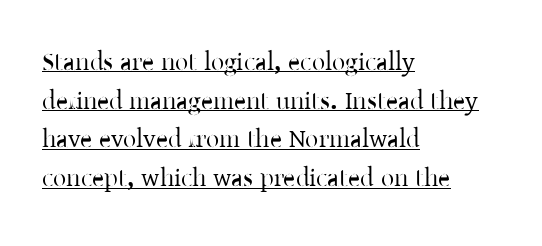
Q: Is the text italic (slanted)? A: No, it is upright.
Q: Is the text underlined? A: Yes.
Q: How is the paragraph aligned? A: Left-aligned.
Q: Is the spacing between letters normal or unusually wide? A: Normal.
Q: Is the spacing between lines tight, normal or loose? A: Normal.
